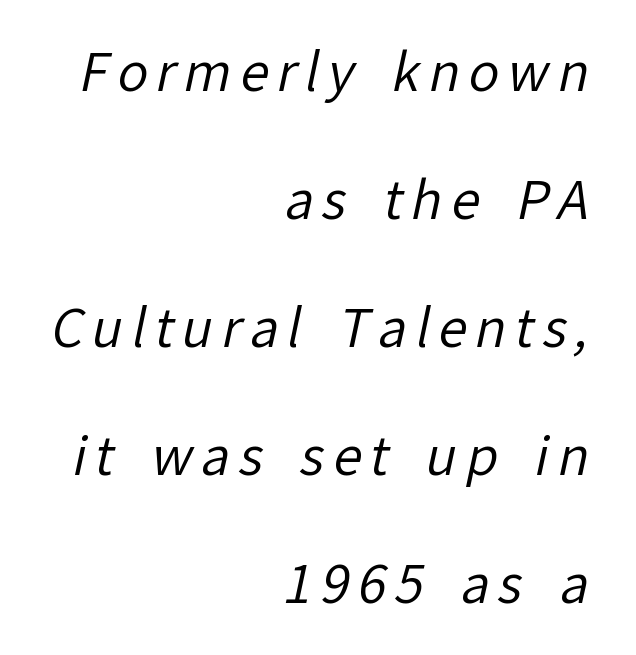
{"serif": "no", "bold": "no", "weight": "regular", "width": "normal", "stroke_contrast": "low", "x_height": "medium", "monospaced": "no", "underline": "no", "align": "right", "line_spacing": "loose", "line_spacing_ratio": 2.46, "glyph_px": 52}
